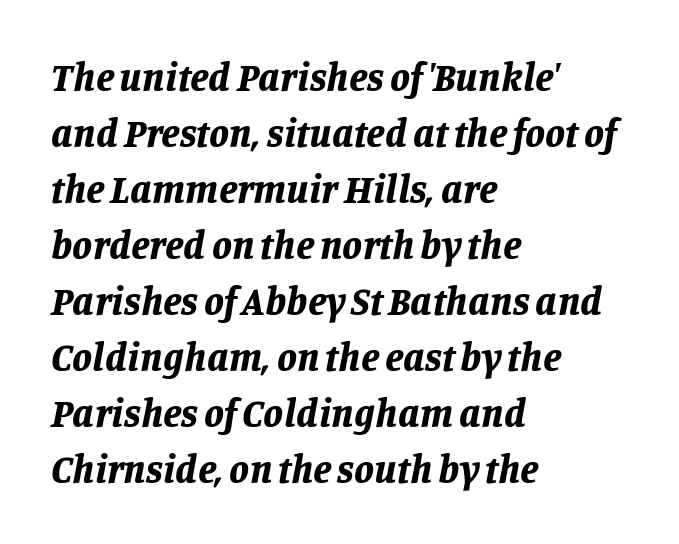
{"italic": "yes", "lean": "right", "slant_degrees": 11, "bold": "yes", "weight": "bold", "width": "normal", "stroke_contrast": "low", "x_height": "large", "monospaced": "no", "underline": "no", "align": "left", "line_spacing": "normal", "line_spacing_ratio": 1.4, "letter_spacing": "normal", "letter_spacing_em": 0.0, "glyph_px": 40}
